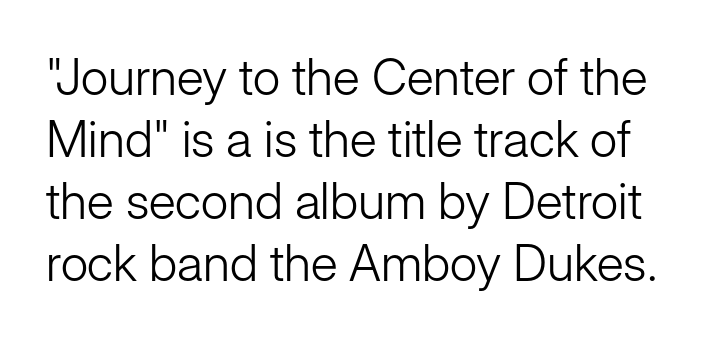
The image shows 50 px light sans-serif type, upright; set line spacing 1.24x, normal letter spacing, not underlined; low stroke contrast and a medium x-height.
